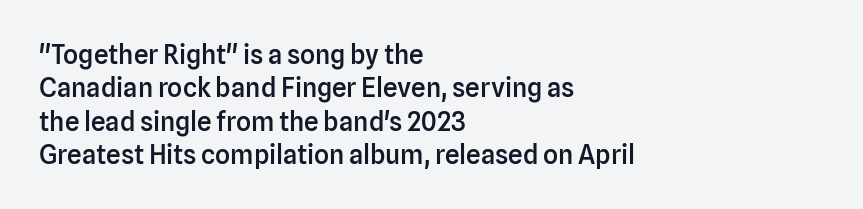
The line texture is even and compact thanks to regular tracking. Tall strokes in this sample are plumb rather than angled. The paragraph shown leans on its left margin. The strip under each line holds only bare page.
